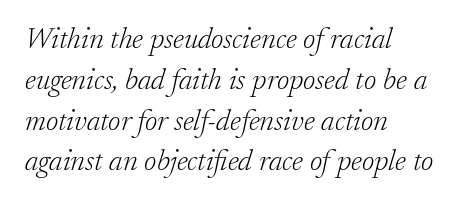
Is the type heavy? It reads as light-to-regular instead. Leading matches the norm, producing a regular column. Each row of text sits above clean, open space. A typesetter would label this face a serif. The rag falls on the right side of this text block. This rendering leaves character spacing at its baseline value.
